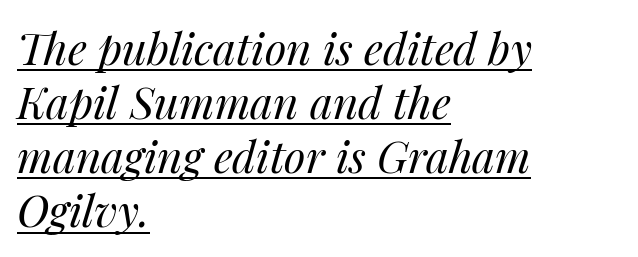
The image shows 44 px regular-weight type, italic (leaning right); set left-aligned, line spacing 1.23x, normal letter spacing, underlined; medium stroke contrast and a medium x-height.
